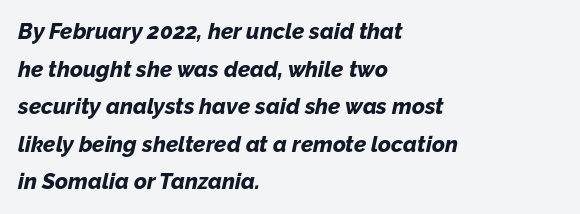
The lines are quadded left. Pretty heavy lettering here — definitely bold. Looking at the ascenders, they clearly lean. Each word holds together tightly as a unit, with standard inter-letter gaps. The strip under each line holds only bare page.
